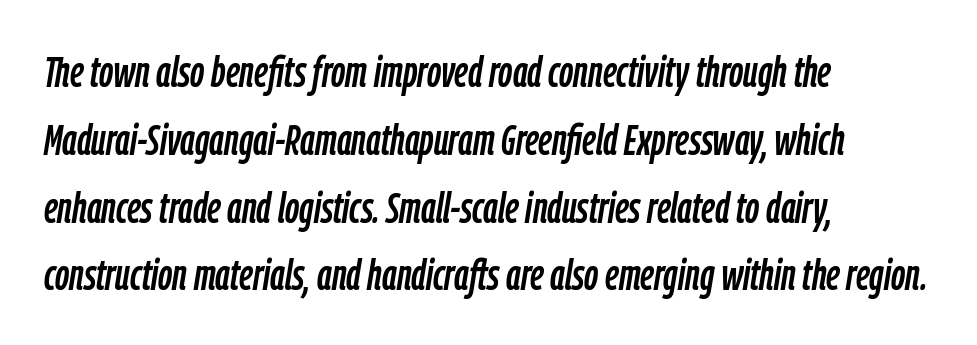
Proportional: the letters do not fall into vertical columns. You can tell it's italic because the verticals aren't actually vertical. Regular leading. Does the copy run flush right? No — it runs flush left.
